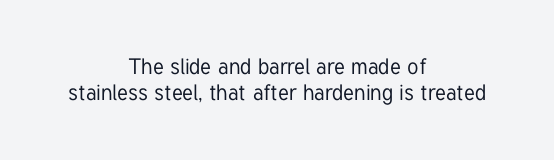
The image shows 22 px text type, upright; set centered, line spacing 1.19x, normal letter spacing, not underlined.
